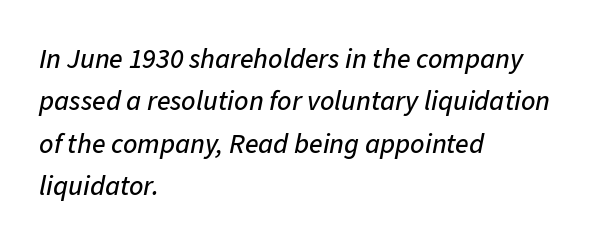
The image shows 28 px text type, italic (leaning right); set left-aligned, normal line spacing (1.51x), normal letter spacing, not underlined; low stroke contrast and a medium x-height.
